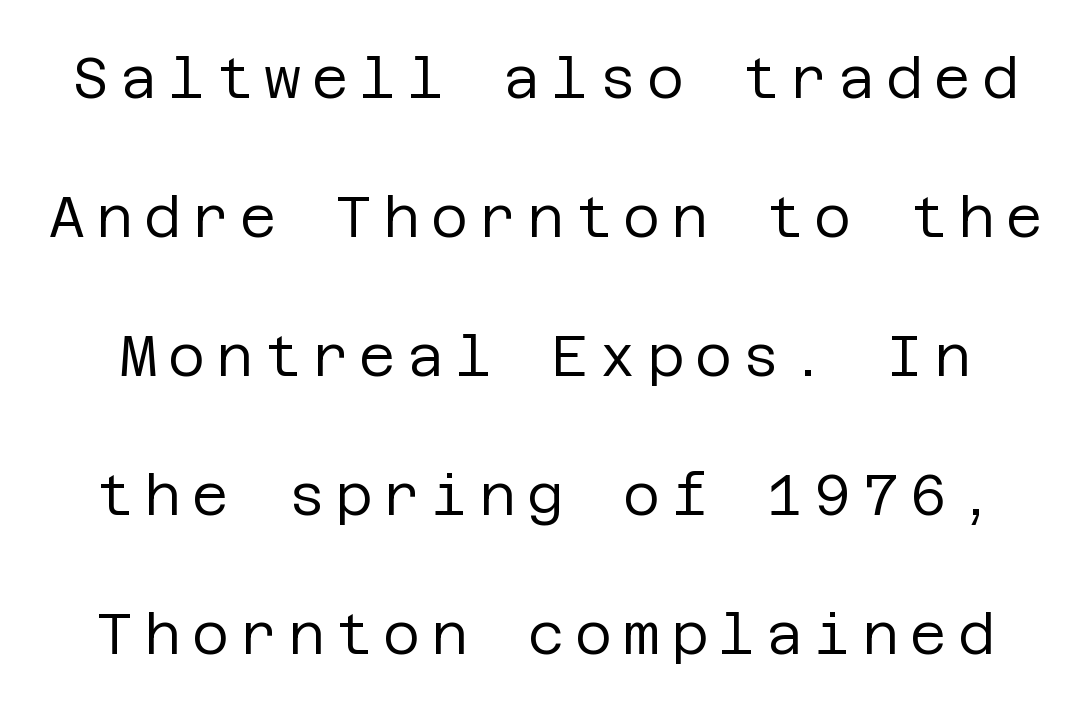
{"serif": "no", "italic": "no", "bold": "no", "weight": "regular", "width": "normal", "stroke_contrast": "low", "x_height": "large", "underline": "no", "line_spacing": "loose", "line_spacing_ratio": 2.44, "glyph_px": 57}
